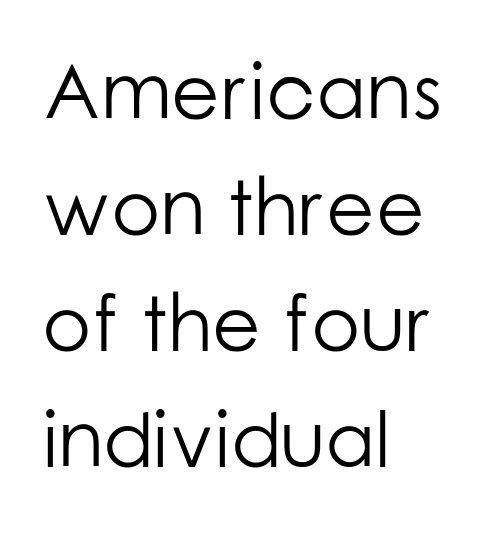
{"serif": "no", "italic": "no", "bold": "no", "weight": "light", "width": "normal", "stroke_contrast": "low", "x_height": "medium", "monospaced": "no", "underline": "no", "align": "left", "line_spacing": "normal", "line_spacing_ratio": 1.47, "letter_spacing": "normal", "letter_spacing_em": 0.0, "glyph_px": 79}
